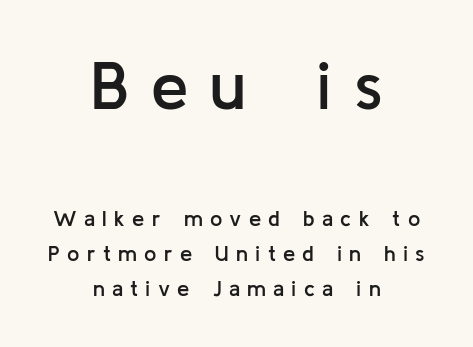
Both edges are ragged and mirror each other, which tells us the setting is centered. It's the straight-up-and-down kind of type. The composition opens big and finishes small. The passage shown is typed in a proportional face where columns would drift. Students, observe: this is what conventionally led text looks like. Letterform terminals end flat and unadorned throughout the passage.
